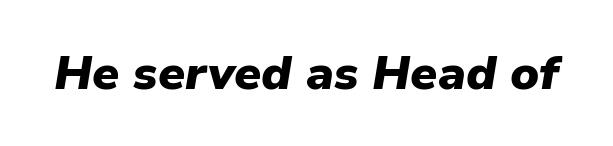
The passage shown is typed in a proportional face where columns would drift. Between one letter and the next there's only the usual sliver of space. The passage shown is emphatically bold. An italicized treatment has been applied to the whole sample. Descenders are the only things crossing below the line.
